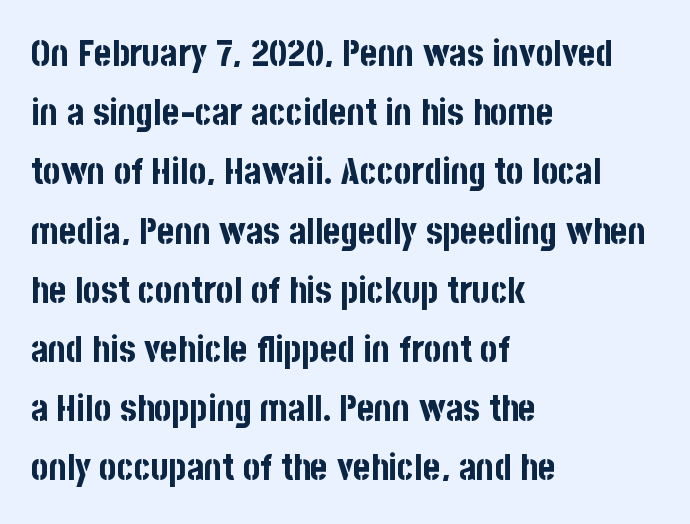
Q: Is the text bold? A: Yes.
Q: Is the text italic (slanted)? A: No, it is upright.
Q: Is the typeface a serif or a sans-serif typeface? A: Sans-serif.
Q: Is the text underlined? A: No.
Q: How is the paragraph aligned? A: Left-aligned.
Q: Is the spacing between letters normal or unusually wide? A: Normal.
Q: Is the spacing between lines tight, normal or loose? A: Normal.
Q: Width (condensed, normal, or wide)? A: Condensed.
Q: Stroke contrast? A: Low.
Q: x-height? A: Large.
Q: Monospaced? A: No.
